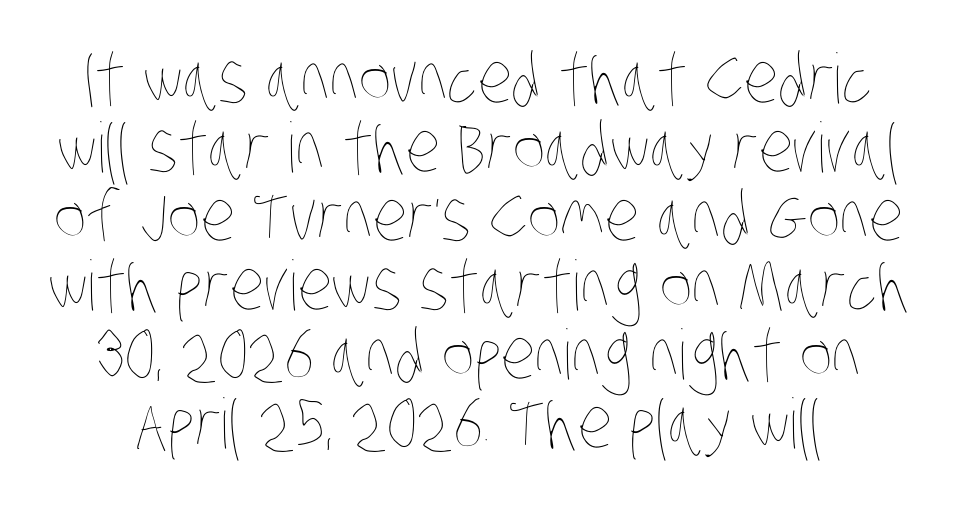
Q: Is the text bold? A: No.
Q: Is the text underlined? A: No.
Q: Is the spacing between letters normal or unusually wide? A: Normal.
Q: Is the spacing between lines tight, normal or loose? A: Tight.
Q: Width (condensed, normal, or wide)? A: Condensed.
Q: Stroke contrast? A: Low.
Q: x-height? A: Large.
Q: Monospaced? A: No.
